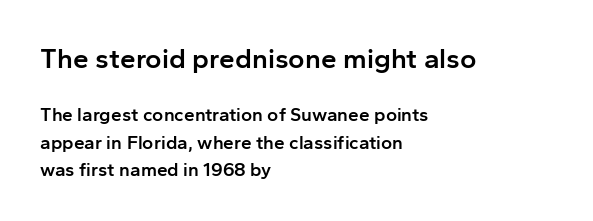
The rendering uses natural spacing where letterforms have individual widths. Standard letterfit; no display-style spreading of the glyphs. Font category for this specimen: sans-serif. The area under the type is left untouched.
